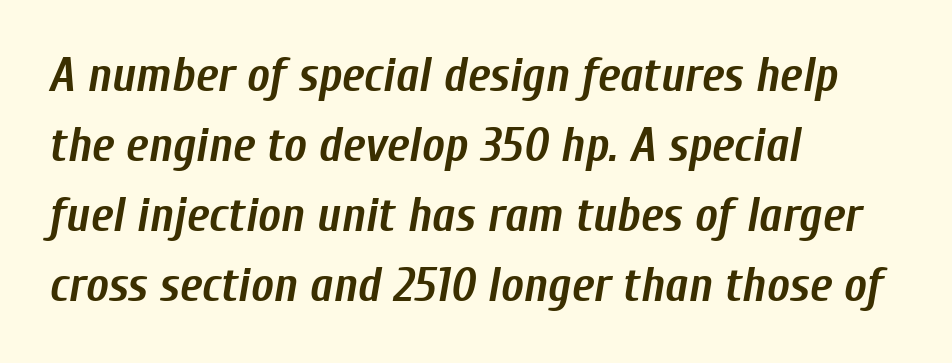
The image shows 48 px semibold, condensed type, italic (leaning right); set left-aligned, normal line spacing (1.46x), normal letter spacing, not underlined; low stroke contrast and a medium x-height.
